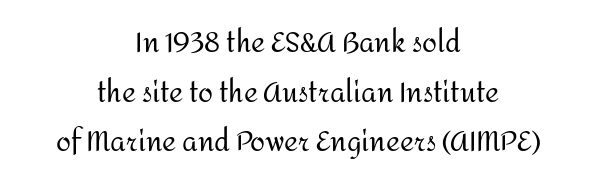
The image shows 27 px text type, upright; set centered, line spacing 1.84x, normal letter spacing, not underlined.
